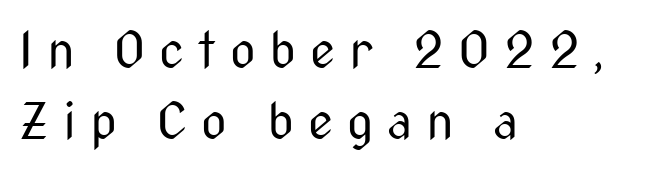
Heaviness? Minimal to ordinary, like unemphasized prose. Look at the bottom of the vertical strokes: they stop flat, with no serifs. Is there much room between lines? A standard amount, neither cramped nor airy. Honestly, there is no underline to notice here at all. Upright lettering throughout. Think of a printed novel: that variable character pitch is what you see here.
